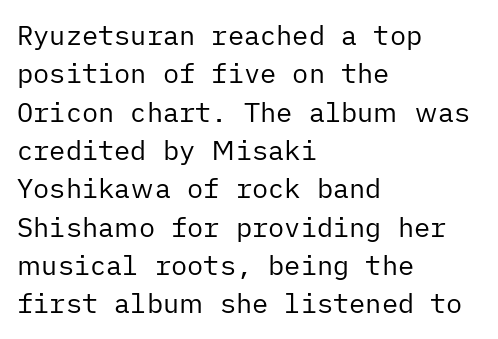
{"italic": "no", "bold": "no", "underline": "no", "align": "left", "line_spacing": "normal", "line_spacing_ratio": 1.42, "letter_spacing": "normal", "letter_spacing_em": 0.0, "glyph_px": 27}
